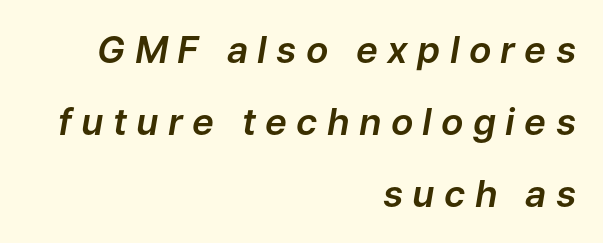
The image shows 37 px text type, italic (leaning right); set right-aligned, loose line spacing (1.94x), unusually wide letter spacing (+0.25 em), not underlined; low stroke contrast and a medium x-height.
